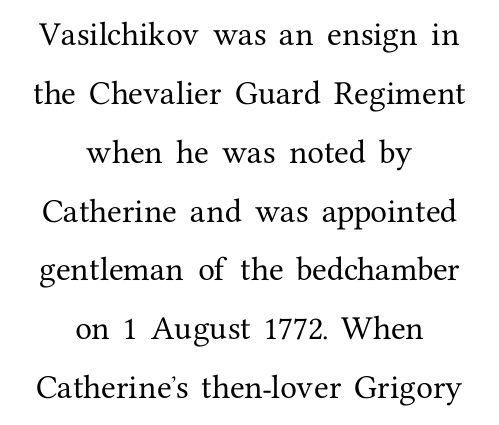
Q: Is the text italic (slanted)? A: No, it is upright.
Q: Is the text underlined? A: No.
Q: How is the paragraph aligned? A: Centered.
Q: Is the spacing between letters normal or unusually wide? A: Normal.
Q: Is the spacing between lines tight, normal or loose? A: Loose.
